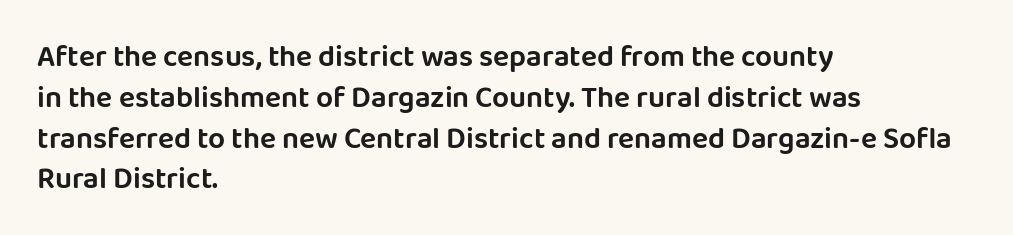
{"serif": "no", "italic": "no", "width": "normal", "stroke_contrast": "low", "x_height": "large", "monospaced": "no", "underline": "no", "align": "left", "line_spacing": "normal", "line_spacing_ratio": 1.36, "letter_spacing": "normal", "letter_spacing_em": 0.0, "glyph_px": 30}
